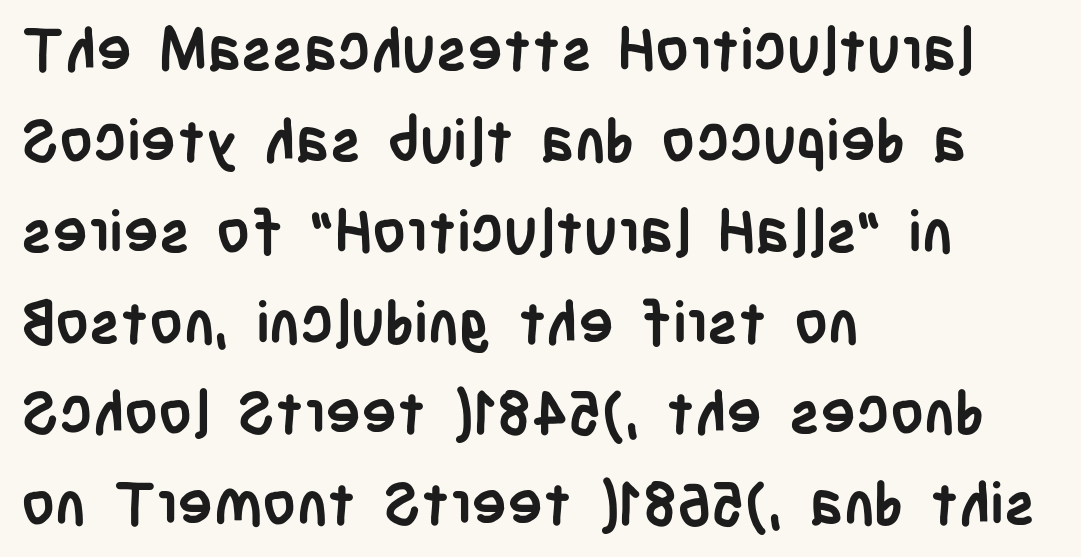
Q: Is the text bold? A: Yes.
Q: Is the text italic (slanted)? A: No, it is upright.
Q: Is the typeface a serif or a sans-serif typeface? A: Sans-serif.
Q: Is the text underlined? A: No.
Q: How is the paragraph aligned? A: Left-aligned.
Q: Is the spacing between letters normal or unusually wide? A: Normal.
Q: Is the spacing between lines tight, normal or loose? A: Normal.
Q: Width (condensed, normal, or wide)? A: Condensed.
Q: Stroke contrast? A: Low.
Q: x-height? A: Large.
Q: Monospaced? A: No.
